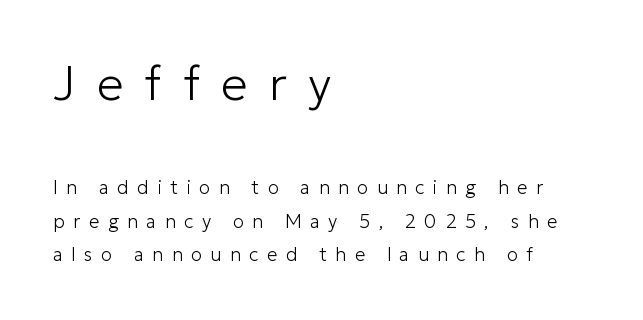
Q: Is the text bold? A: No.
Q: Is the text italic (slanted)? A: No, it is upright.
Q: Is the typeface a serif or a sans-serif typeface? A: Sans-serif.
Q: Is the text underlined? A: No.
Q: How is the paragraph aligned? A: Left-aligned.
Q: Is the spacing between letters normal or unusually wide? A: Unusually wide.
Q: Which block of text is set in a larger size, the first (top) or the second (bottom)? A: The first (top) one.
Q: Width (condensed, normal, or wide)? A: Normal.
Q: Stroke contrast? A: Low.
Q: x-height? A: Medium.
Q: Monospaced? A: No.
